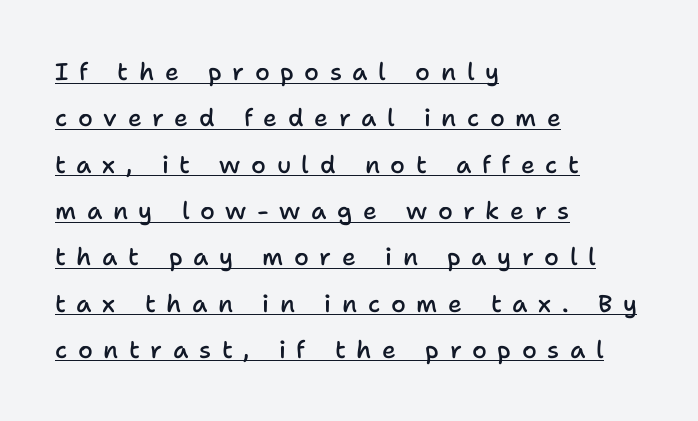
Q: Is the text bold? A: Semi-bold.
Q: Is the text italic (slanted)? A: No, it is upright.
Q: Is the text underlined? A: Yes.
Q: How is the paragraph aligned? A: Left-aligned.
Q: Is the spacing between letters normal or unusually wide? A: Unusually wide.
Q: Is the spacing between lines tight, normal or loose? A: Loose.
